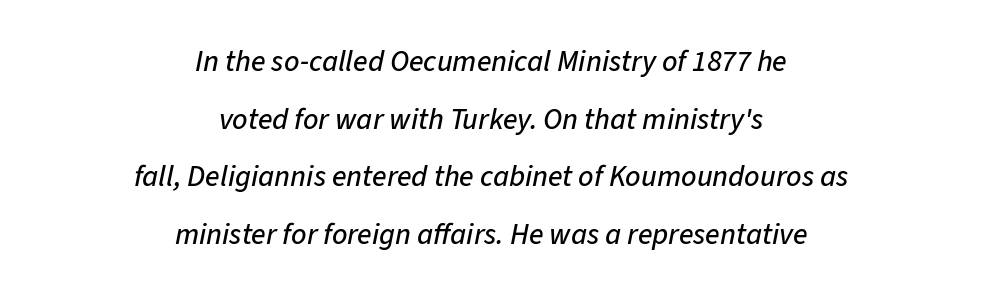
{"italic": "yes", "lean": "right", "slant_degrees": 11, "width": "normal", "stroke_contrast": "low", "x_height": "medium", "monospaced": "no", "underline": "no", "align": "center", "line_spacing": "loose", "line_spacing_ratio": 1.92, "letter_spacing": "normal", "letter_spacing_em": 0.0, "glyph_px": 30}
